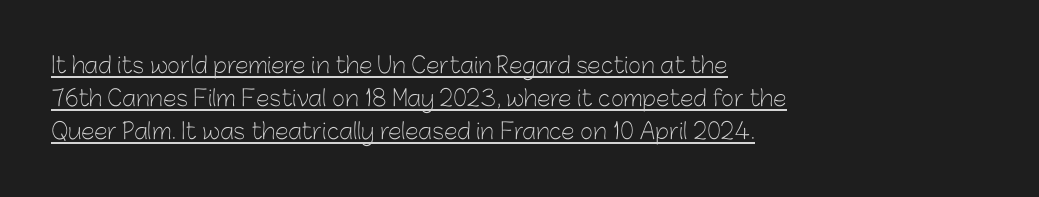
The image shows 22 px text type, upright; set left-aligned, normal line spacing (1.51x), normal letter spacing, underlined.
